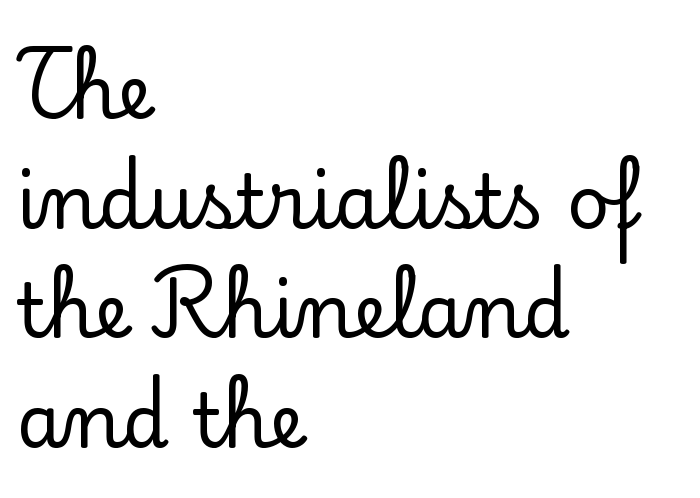
{"serif": "yes", "italic": "no", "width": "normal", "stroke_contrast": "low", "x_height": "small", "monospaced": "no", "underline": "no", "align": "left", "line_spacing": "normal", "line_spacing_ratio": 1.48, "letter_spacing": "normal", "letter_spacing_em": 0.0, "glyph_px": 74}
